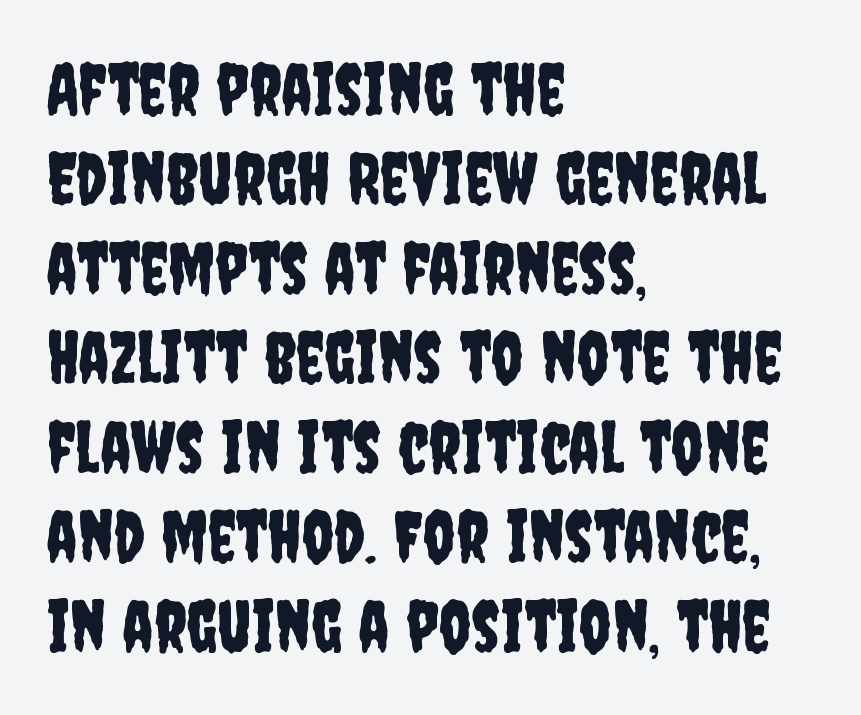
Think of a printed novel: that variable character pitch is what you see here. The space directly below the letters is spotless. The ragged edge is on the right, which tells us the setting is flush left. Whoever set this chose a conventional vertical rhythm.
